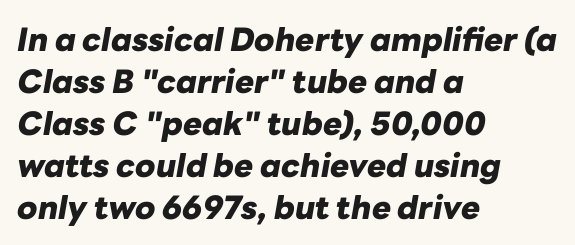
The image shows 32 px heavy type, italic (leaning right); set left-aligned, normal line spacing (1.31x), normal letter spacing, not underlined; low stroke contrast and a medium x-height.
